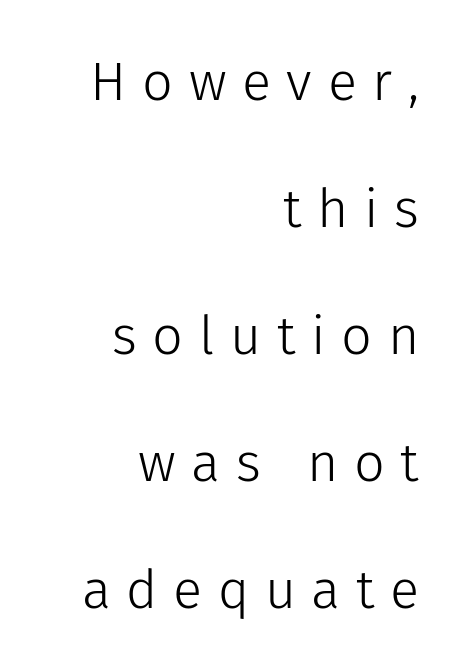
Descenders hang freely into open space. A quiet, ordinary-to-light weight characterises the typeface. Short note: letters widely spaced. A typesetter would mark this as roman, not italic. You could fit nearly another row in the gap between these rows.
